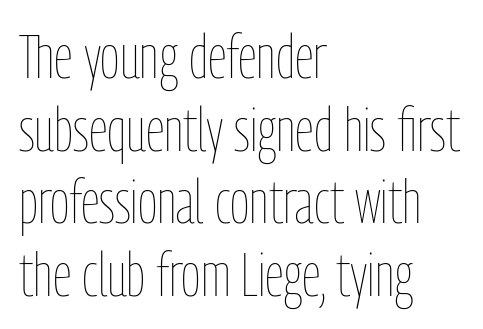
The image shows 60 px thin, condensed type, upright; set left-aligned, line spacing 1.21x, normal letter spacing, not underlined; low stroke contrast and a medium x-height.
